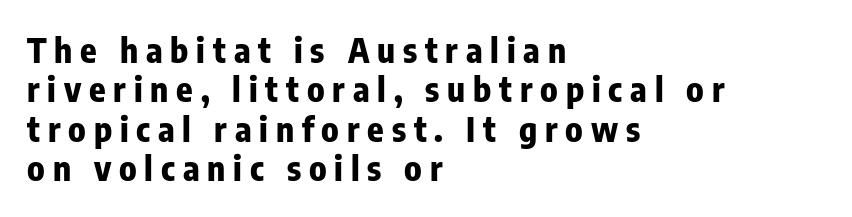
Spacing between characters has been opened up far beyond the box default. The paragraph has a hard left edge and a soft right edge. The letters stand upright; this is a roman face. Each letter's strokes conclude bluntly, with no projecting serifs. These lines are rendered in a variable-pitch font.
